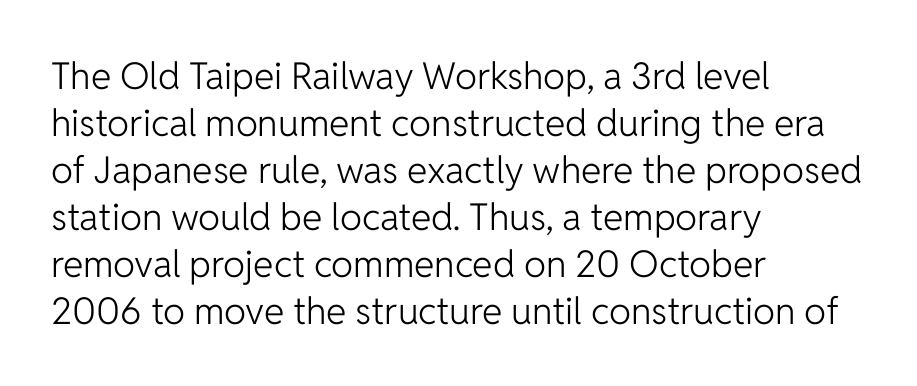
No heavy texture on the line: the type isn't bold. The compositor pushed each line to the left boundary. Vertical strokes here are truly vertical. The rendering uses a moderate line-height, typical for paragraphs. Here the designer chose a conventional face with non-uniform glyph widths.
